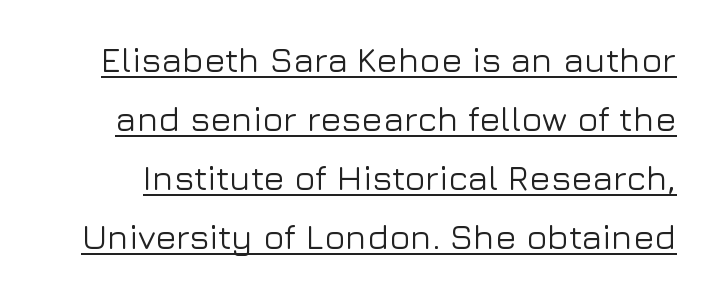
The gaps between neighbouring characters are ordinary and unremarkable. The leading is moderate, giving the passage an even texture. Note: no serifs on the glyphs. Underlined type. The axis of the letterforms is exactly vertical. Here the designer chose a conventional face with non-uniform glyph widths.
